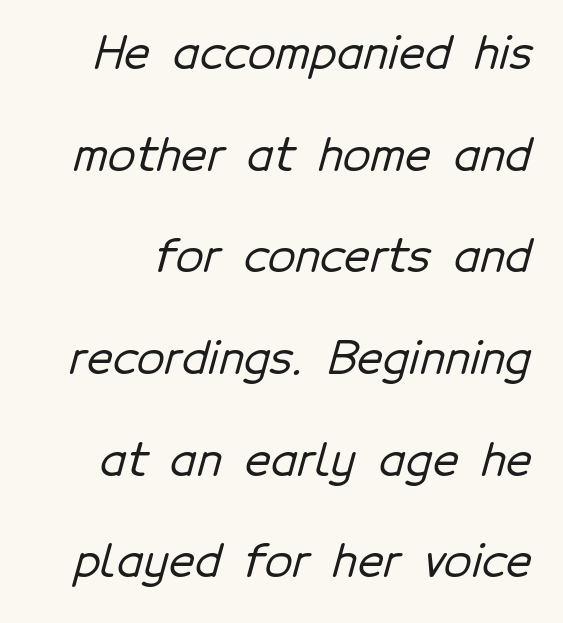
{"serif": "no", "width": "normal", "stroke_contrast": "low", "x_height": "medium", "monospaced": "no", "underline": "no", "line_spacing": "loose", "line_spacing_ratio": 2.26, "letter_spacing": "normal", "letter_spacing_em": 0.0, "glyph_px": 45}
